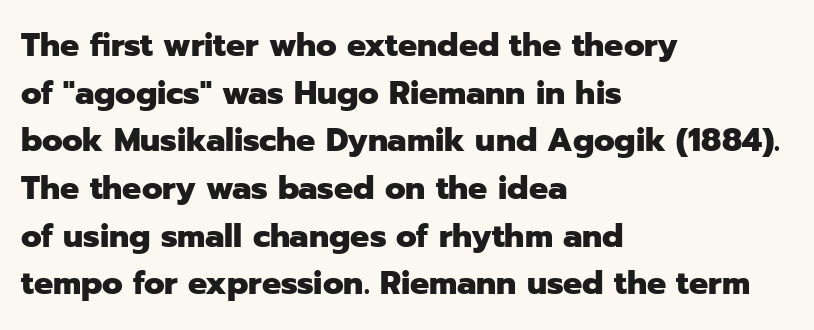
The image shows 32 px heavy sans-serif type, upright; set left-aligned, normal line spacing (1.49x), normal letter spacing, not underlined; low stroke contrast and a medium x-height.
